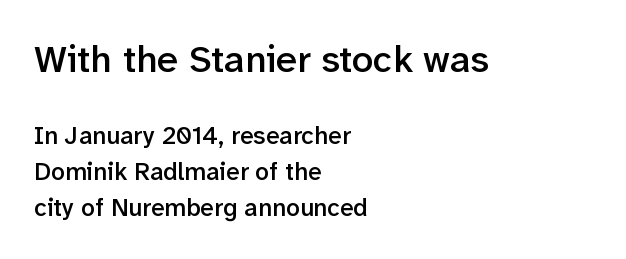
{"serif": "no", "italic": "no", "bold": "semi", "weight": "semibold", "width": "normal", "stroke_contrast": "low", "x_height": "medium", "monospaced": "no", "underline": "no", "align": "left", "line_spacing": "normal", "line_spacing_ratio": 1.44, "letter_spacing": "normal", "letter_spacing_em": 0.0, "larger_block": "first", "size_ratio": 1.52, "glyph_px": 38}
